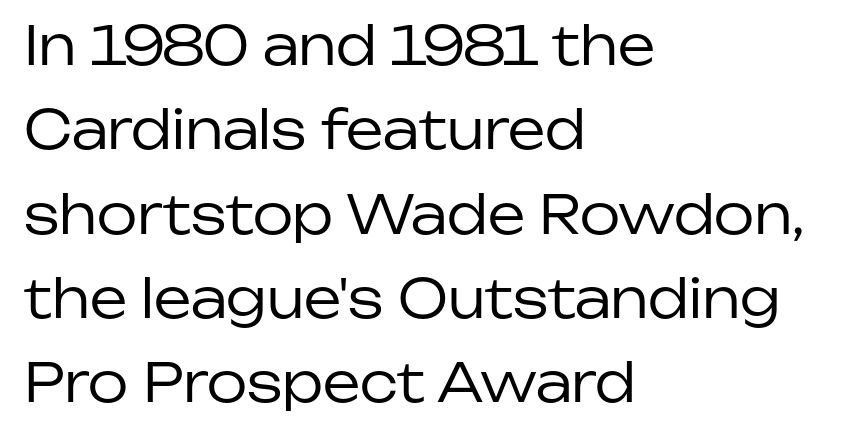
The image shows 53 px regular-weight sans-serif type, upright; set left-aligned, normal line spacing (1.59x), normal letter spacing, not underlined; low stroke contrast and a medium x-height.
